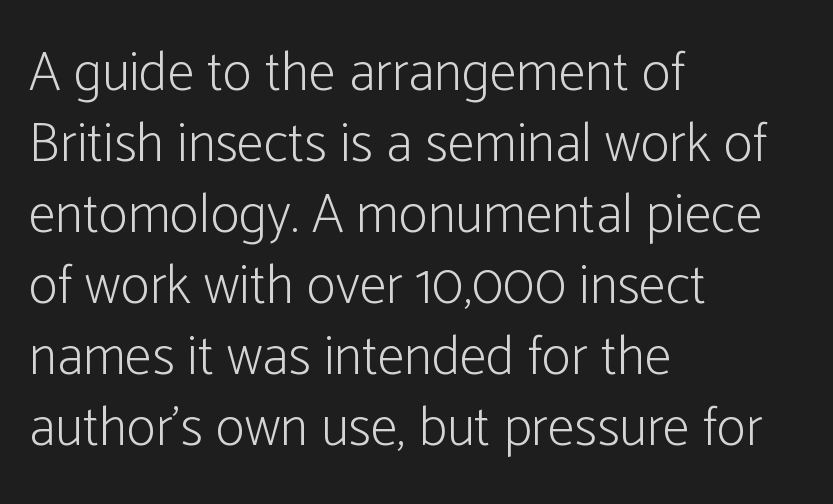
{"serif": "no", "italic": "no", "bold": "no", "weight": "light", "width": "condensed", "stroke_contrast": "low", "x_height": "medium", "monospaced": "no", "underline": "no", "align": "left", "line_spacing": "normal", "line_spacing_ratio": 1.29, "letter_spacing": "normal", "letter_spacing_em": 0.0, "glyph_px": 55}
